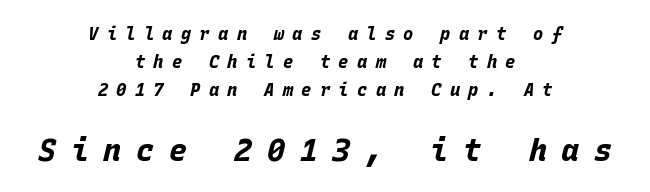
{"italic": "yes", "lean": "right", "slant_degrees": 15, "bold": "yes", "weight": "bold", "width": "normal", "stroke_contrast": "low", "x_height": "large", "monospaced": "yes", "underline": "no", "align": "center", "line_spacing": "normal", "line_spacing_ratio": 1.66, "letter_spacing": "wide", "letter_spacing_em": 0.49, "larger_block": "second", "size_ratio": 1.76, "glyph_px": 30}
